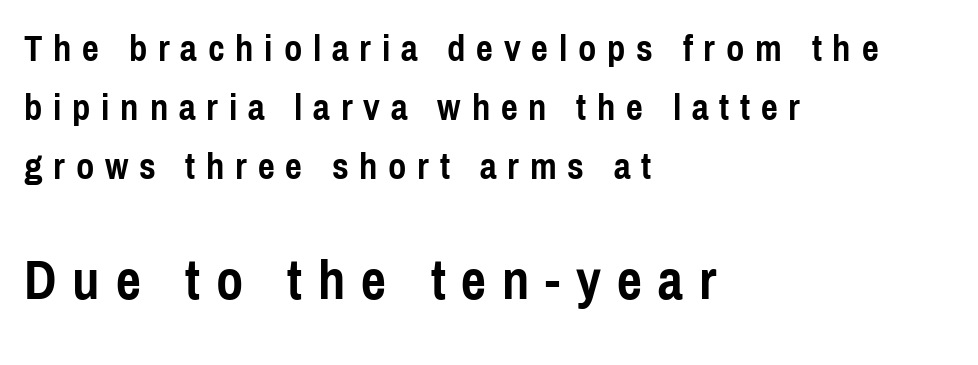
The image shows 55 px semibold, condensed sans-serif type, upright; set left-aligned, normal line spacing (1.59x), unusually wide letter spacing (+0.29 em), not underlined; the second (bottom) block is 1.49x larger; a medium x-height.
